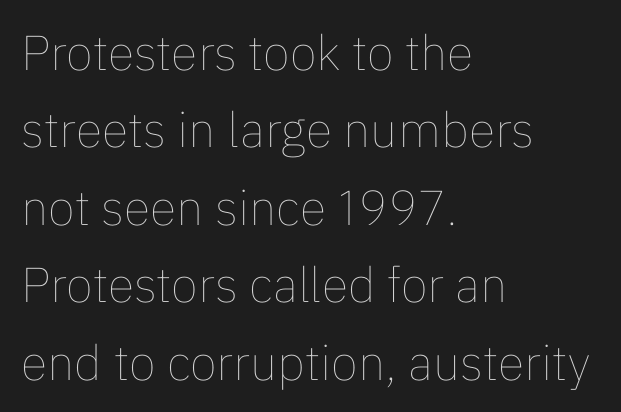
The face used here is rendered with its standard letterfit. The rendering uses natural spacing where letterforms have individual widths. The lettering holds an erect, upright posture throughout. If you drew a ruler down the left edge, every line would touch it. The zone under the glyphs is completely vacant.
